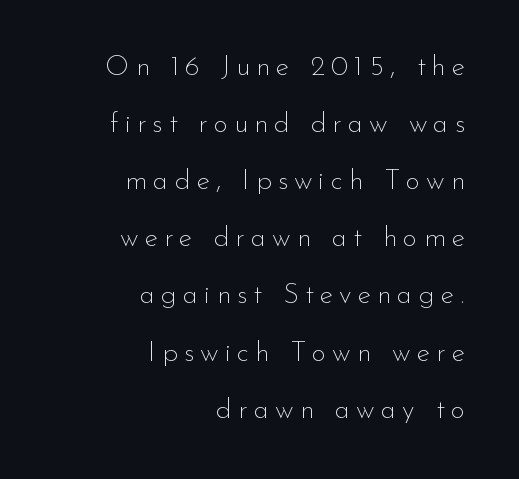
Decoration check: the copy has no underline. A quiet, ordinary-to-light weight characterises the typeface. All the whitespace from short lines collects on the left. Ascenders rise straight up at ninety degrees.
